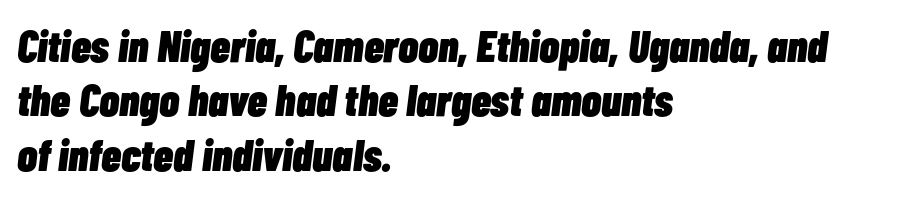
{"italic": "yes", "lean": "right", "slant_degrees": 7, "bold": "yes", "weight": "heavy", "width": "condensed", "stroke_contrast": "low", "x_height": "medium", "monospaced": "no", "underline": "no", "align": "left", "line_spacing_ratio": 1.21, "letter_spacing": "normal", "letter_spacing_em": 0.0, "glyph_px": 45}
